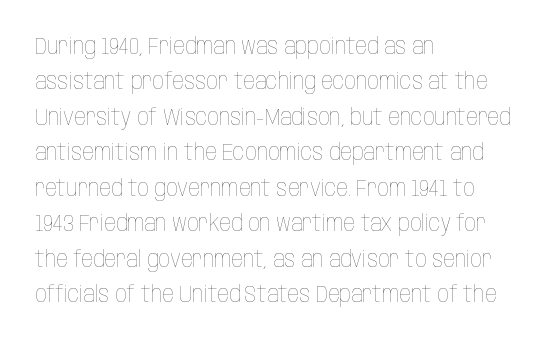
{"italic": "no", "bold": "no", "underline": "no", "align": "left", "line_spacing": "normal", "line_spacing_ratio": 1.54, "letter_spacing": "normal", "letter_spacing_em": 0.0, "glyph_px": 23}
